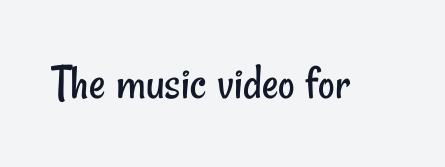
Varying glyph widths throughout — classic text-font behaviour. Tracking here is standard; glyphs follow each other at the usual distance. No letter is thick-stroked: the sample isn't bold. The gap between lines stays unmarked. Serifs: no, the terminals of the letterforms are clean.
